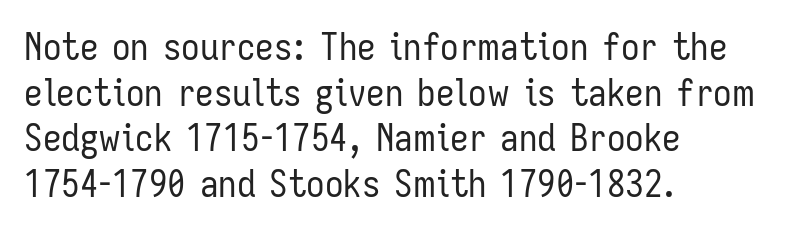
A bare baseline throughout the passage. Quick note: not italic, upright. This sample has the flowing, uneven cadence of proportional lettering. This sample uses a sans-serif face. Tracking here is standard; glyphs follow each other at the usual distance. Line starts are locked; line ends wander.
